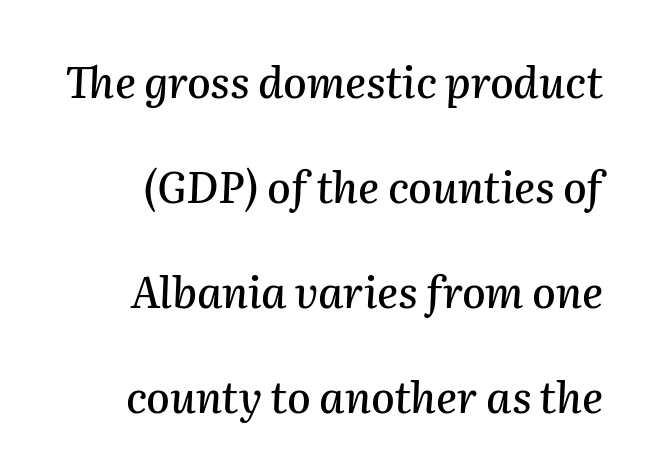
The image shows 43 px text type, italic (leaning right); set loose line spacing (2.44x), normal letter spacing, not underlined; medium stroke contrast and a medium x-height.
